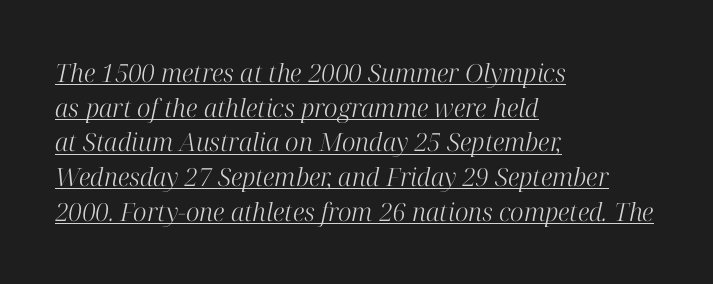
Reading down the column, the eye jumps a familiar distance to each next line. The letters are slanted; this is an italic face. Horizontal alignment here is leftward, the default for most running prose. The face used here is rendered with its standard letterfit. Underlined type. This is not heavy type; no bold has been used.
